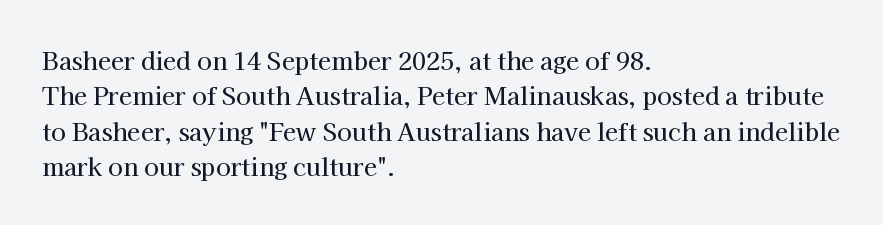
The passage shown stacks its lines at a standard gap. No extra tracking has been applied to these lines. Compared with a centered layout, this one pins lines to the left instead. The area under the type is left untouched. When letters stand straight like this, we call the style roman or upright.
